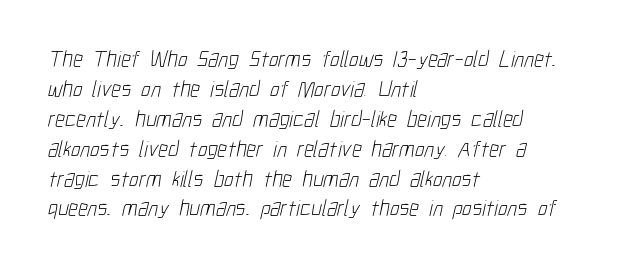
{"bold": "no", "underline": "no", "align": "left", "line_spacing": "normal", "line_spacing_ratio": 1.3, "letter_spacing": "normal", "letter_spacing_em": 0.0, "glyph_px": 23}
